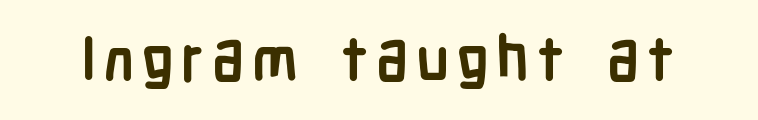
The image shows 61 px semibold, condensed sans-serif type, upright; set not underlined; low stroke contrast and a medium x-height.
